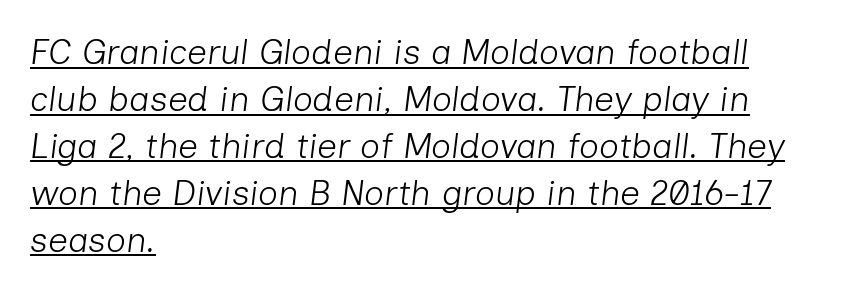
{"italic": "yes", "lean": "right", "slant_degrees": 7, "bold": "no", "weight": "light", "width": "normal", "stroke_contrast": "low", "x_height": "medium", "monospaced": "no", "underline": "yes", "align": "left", "line_spacing": "normal", "line_spacing_ratio": 1.34, "letter_spacing": "normal", "letter_spacing_em": 0.0, "glyph_px": 35}
